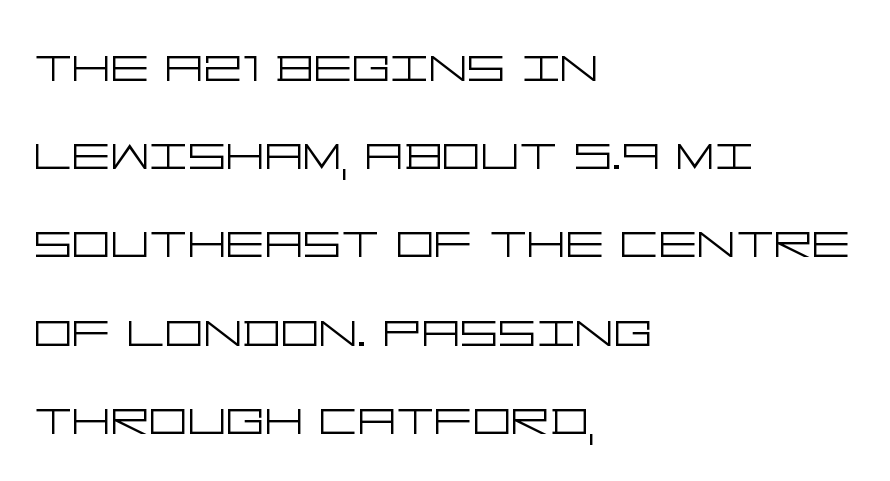
{"serif": "no", "italic": "no", "bold": "no", "weight": "light", "width": "wide", "stroke_contrast": "low", "x_height": "large", "underline": "no", "align": "left", "line_spacing": "normal", "line_spacing_ratio": 1.47, "letter_spacing": "normal", "letter_spacing_em": 0.0, "glyph_px": 60}
